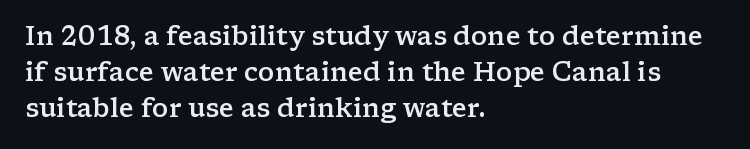
Q: Is the text bold? A: Semi-bold.
Q: Is the text italic (slanted)? A: No, it is upright.
Q: Is the text underlined? A: No.
Q: How is the paragraph aligned? A: Left-aligned.
Q: Is the spacing between letters normal or unusually wide? A: Normal.
Q: Is the spacing between lines tight, normal or loose? A: Normal.
